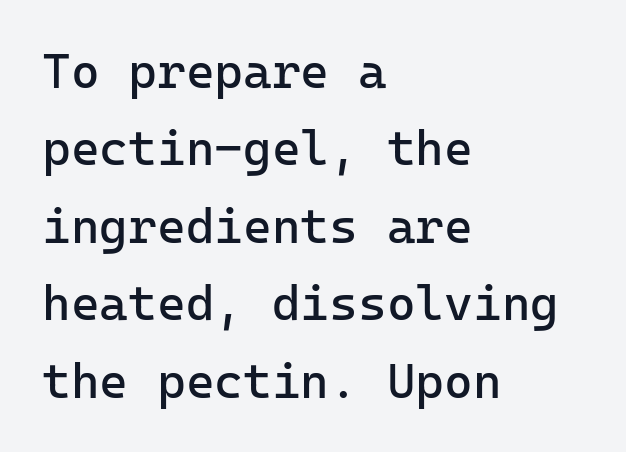
Where is the straight margin? On the left. Baseline-to-baseline distance is the conventional proportion of letter height. The foot of each line stays bare and open. Every character here occupies the same horizontal width, giving the sample a typewriter-like rhythm. Words appear dense and cohesive because spacing is normal. Is there any slant? The stems are plumb.
